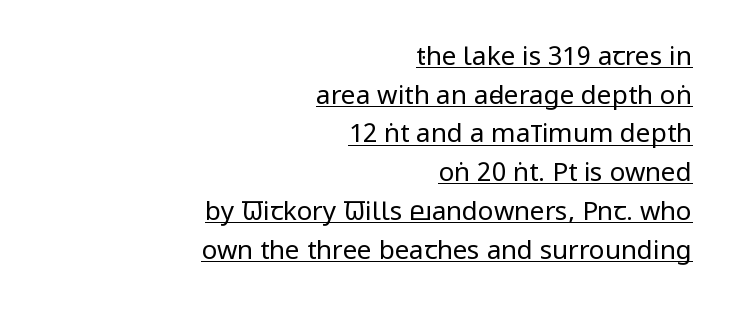
{"italic": "no", "bold": "no", "underline": "yes", "align": "right", "line_spacing": "normal", "line_spacing_ratio": 1.49, "letter_spacing": "normal", "letter_spacing_em": 0.0, "glyph_px": 26}
